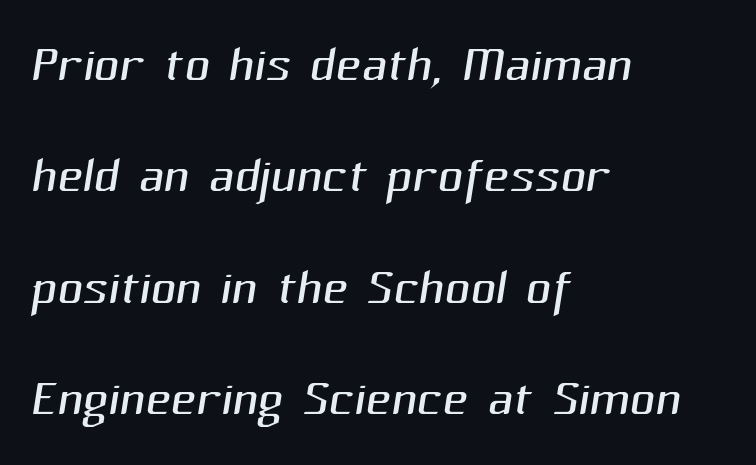
{"serif": "no", "bold": "no", "weight": "light", "width": "normal", "stroke_contrast": "medium", "x_height": "medium", "monospaced": "no", "underline": "no", "align": "left", "line_spacing": "normal", "line_spacing_ratio": 1.59, "letter_spacing": "normal", "letter_spacing_em": 0.0, "glyph_px": 70}
